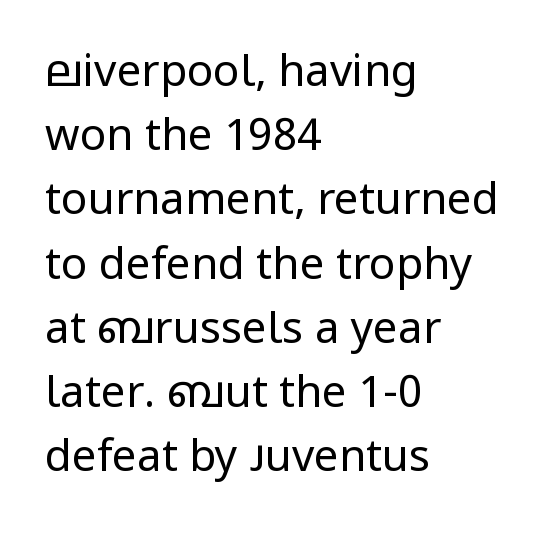
Is the type heavy? It reads as light-to-regular instead. Clear beneath every line of the passage. Caption: standard tracking, unaltered. The letters stand upright; this is a roman face.
